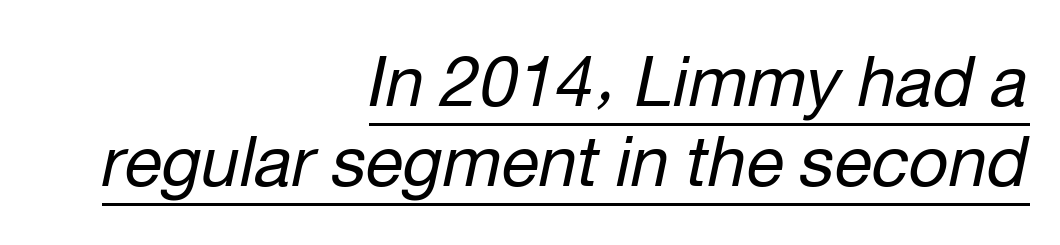
{"italic": "yes", "lean": "right", "slant_degrees": 12, "bold": "no", "weight": "regular", "width": "normal", "stroke_contrast": "low", "x_height": "medium", "monospaced": "no", "underline": "yes", "align": "right", "line_spacing_ratio": 1.16, "letter_spacing": "normal", "letter_spacing_em": 0.0, "glyph_px": 69}
